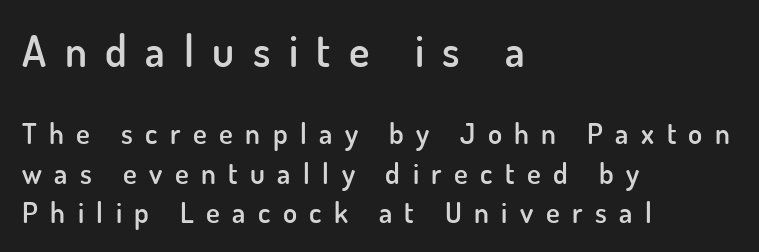
Q: Is the text bold? A: Semi-bold.
Q: Is the text italic (slanted)? A: No, it is upright.
Q: Is the typeface a serif or a sans-serif typeface? A: Sans-serif.
Q: Is the text underlined? A: No.
Q: How is the paragraph aligned? A: Left-aligned.
Q: Is the spacing between letters normal or unusually wide? A: Unusually wide.
Q: Is the spacing between lines tight, normal or loose? A: Normal.
Q: Which block of text is set in a larger size, the first (top) or the second (bottom)? A: The first (top) one.
Q: Width (condensed, normal, or wide)? A: Normal.
Q: Stroke contrast? A: Low.
Q: x-height? A: Small.
Q: Monospaced? A: No.
